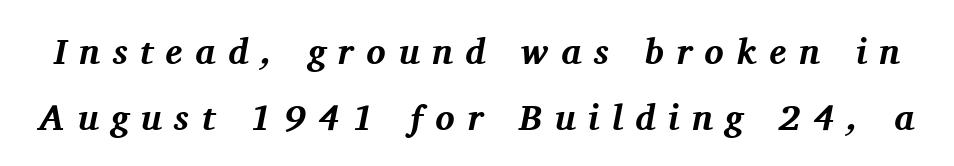
The image shows 36 px bold serif type, italic (leaning right); set line spacing 1.83x, unusually wide letter spacing (+0.35 em), not underlined; medium stroke contrast and a medium x-height.
